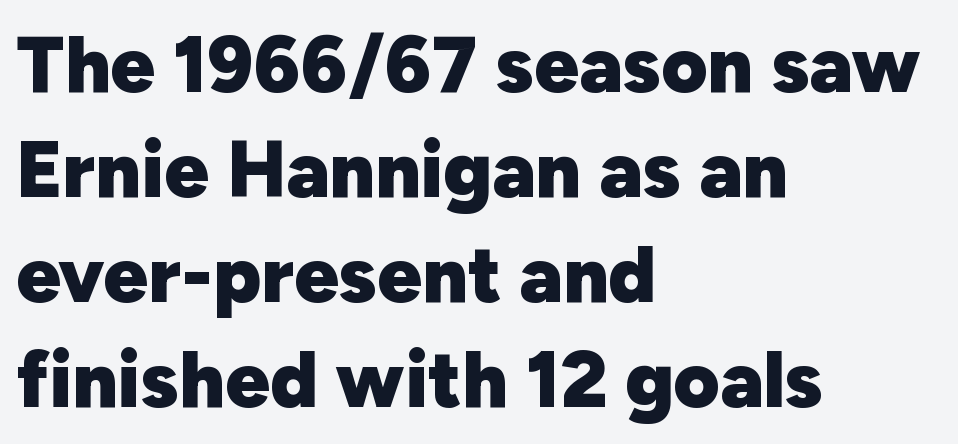
{"serif": "no", "italic": "no", "bold": "yes", "weight": "heavy", "width": "normal", "stroke_contrast": "low", "x_height": "medium", "monospaced": "no", "underline": "no", "align": "left", "line_spacing": "normal", "line_spacing_ratio": 1.33, "letter_spacing": "normal", "letter_spacing_em": 0.0, "glyph_px": 79}
